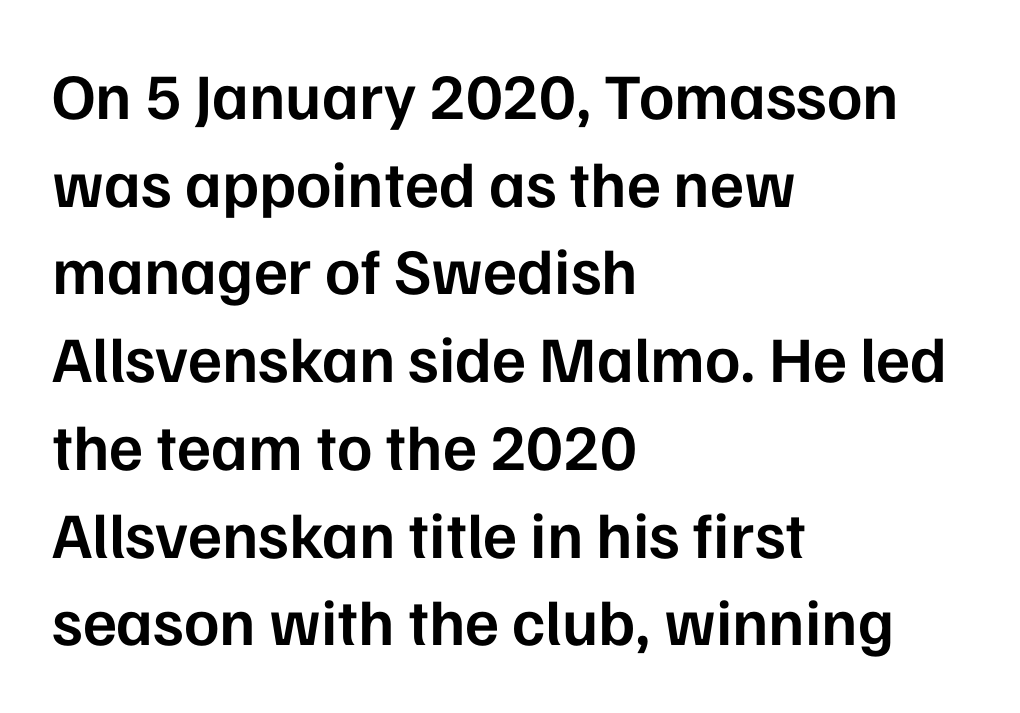
{"serif": "no", "italic": "no", "bold": "semi", "weight": "semibold", "width": "normal", "stroke_contrast": "low", "x_height": "medium", "monospaced": "no", "underline": "no", "align": "left", "line_spacing": "normal", "line_spacing_ratio": 1.35, "letter_spacing": "normal", "letter_spacing_em": 0.0, "glyph_px": 65}
